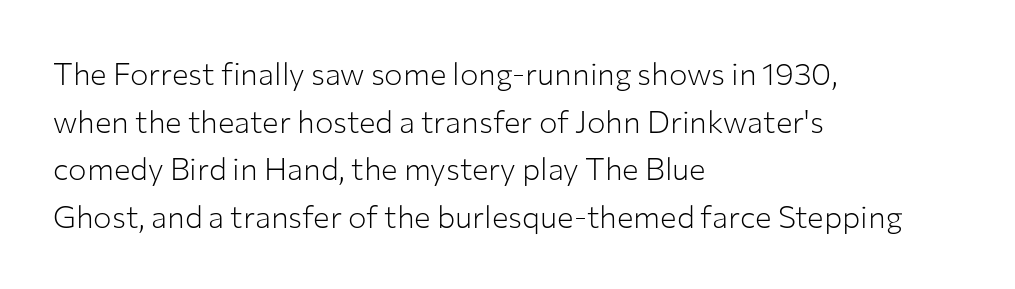
Has an underline been added? It has not. Is the type heavy? It reads as light-to-regular instead. Students, note that the glyphs here touch the page at normal intervals. The type sits square on the baseline with zero lean.
